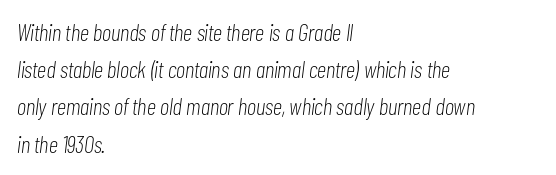
Nobody touched the tracking dial on this one. Tall strokes in this sample are angled rather than plumb. The space directly below the letters is spotless. Vertical stems look standard width or narrower in stroke. The line-height multiplier appears to be the usual default.
